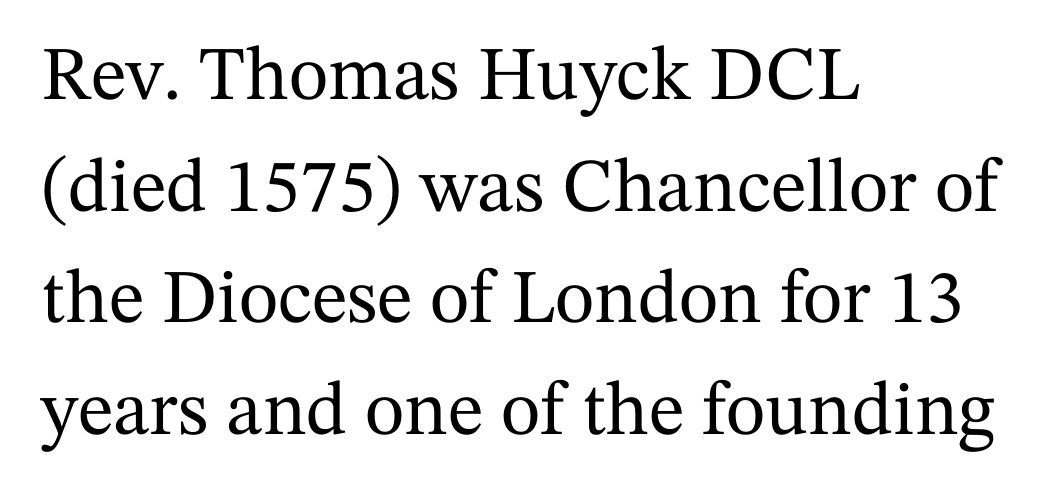
Nobody touched the tracking dial on this one. A typesetter would call this leading conventional body-copy spacing. This sample uses an upright cut, with every glyph sitting square on the baseline. Each line starts at the same left margin while the right side varies.
